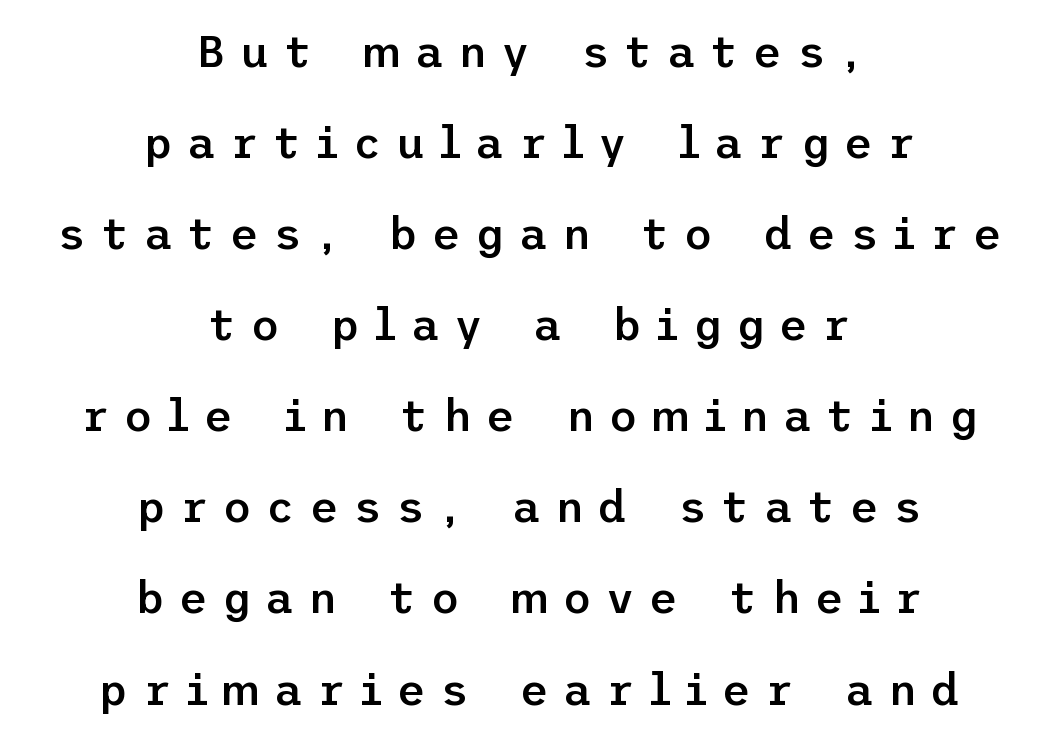
The image shows 44 px semibold sans-serif type, upright; set centered, loose line spacing (2.07x), unusually wide letter spacing (+0.33 em), not underlined; low stroke contrast and a medium x-height.
